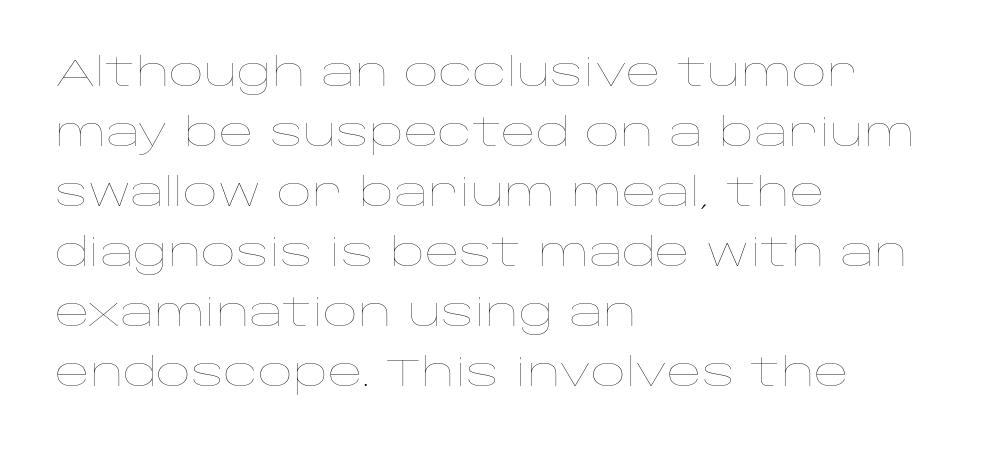
The image shows 38 px thin, wide type, upright; set left-aligned, normal line spacing (1.58x), normal letter spacing, not underlined; low stroke contrast and a large x-height.
